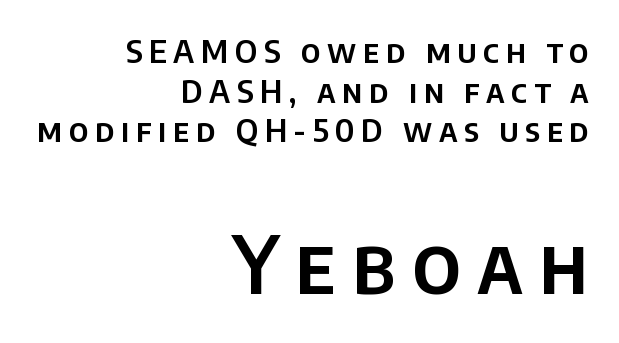
Q: Is the text italic (slanted)? A: No, it is upright.
Q: Is the typeface a serif or a sans-serif typeface? A: Sans-serif.
Q: Is the text underlined? A: No.
Q: How is the paragraph aligned? A: Right-aligned.
Q: Is the spacing between letters normal or unusually wide? A: Unusually wide.
Q: Which block of text is set in a larger size, the first (top) or the second (bottom)? A: The second (bottom) one.
Q: Width (condensed, normal, or wide)? A: Normal.
Q: Stroke contrast? A: Low.
Q: x-height? A: Large.
Q: Monospaced? A: No.
